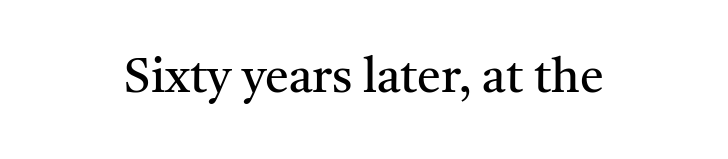
Q: Is the text bold? A: No.
Q: Is the text italic (slanted)? A: No, it is upright.
Q: Is the typeface a serif or a sans-serif typeface? A: Serif.
Q: Is the text underlined? A: No.
Q: Is the spacing between letters normal or unusually wide? A: Normal.
Q: Width (condensed, normal, or wide)? A: Normal.
Q: Stroke contrast? A: Medium.
Q: x-height? A: Medium.
Q: Monospaced? A: No.
